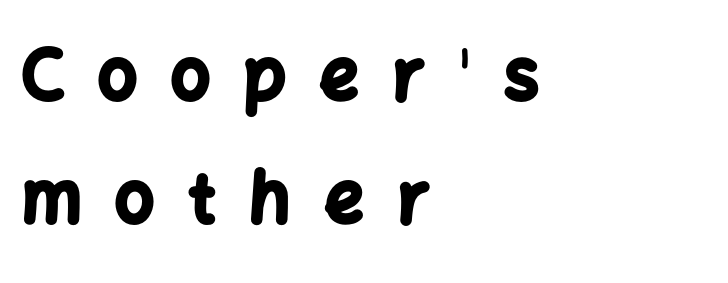
The image shows 69 px bold sans-serif type, upright; set left-aligned, line spacing 1.78x, unusually wide letter spacing (+0.49 em), not underlined; low stroke contrast and a medium x-height.
